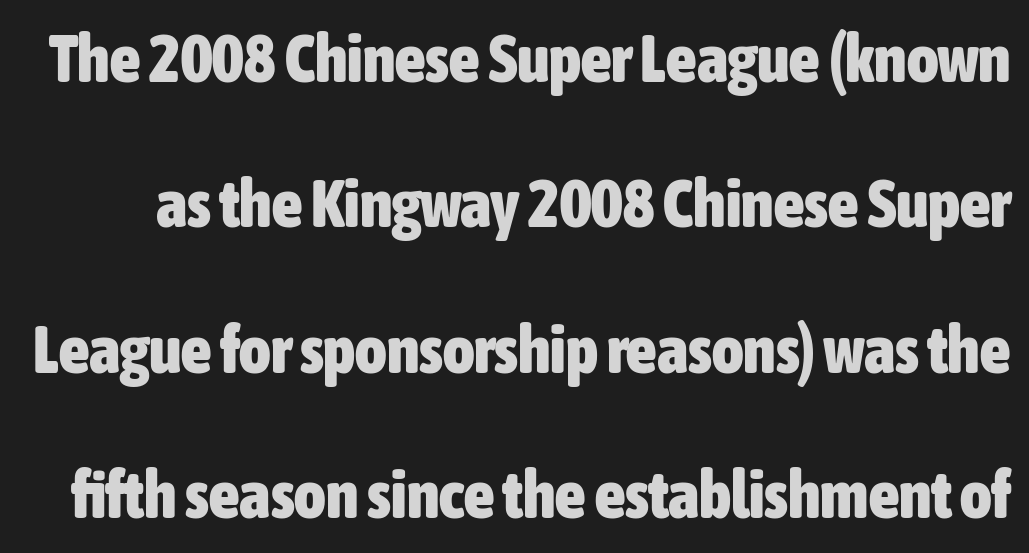
{"serif": "no", "italic": "no", "bold": "yes", "weight": "heavy", "width": "condensed", "stroke_contrast": "low", "x_height": "medium", "monospaced": "no", "underline": "no", "line_spacing": "loose", "line_spacing_ratio": 2.17, "letter_spacing": "normal", "letter_spacing_em": 0.0, "glyph_px": 67}
